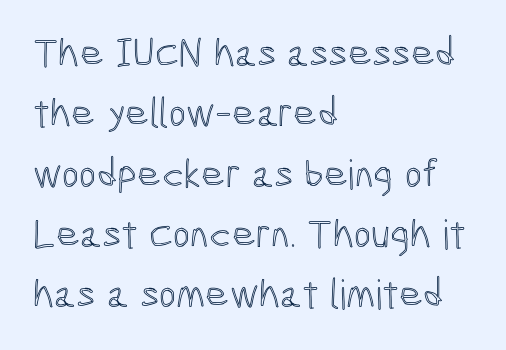
This is the regular roman posture of the typeface. The glyphs are unaccompanied by any horizontal stroke below them. The horizontal fit of the characters is conventional and even. Each new line begins a customary step beneath the previous one.
